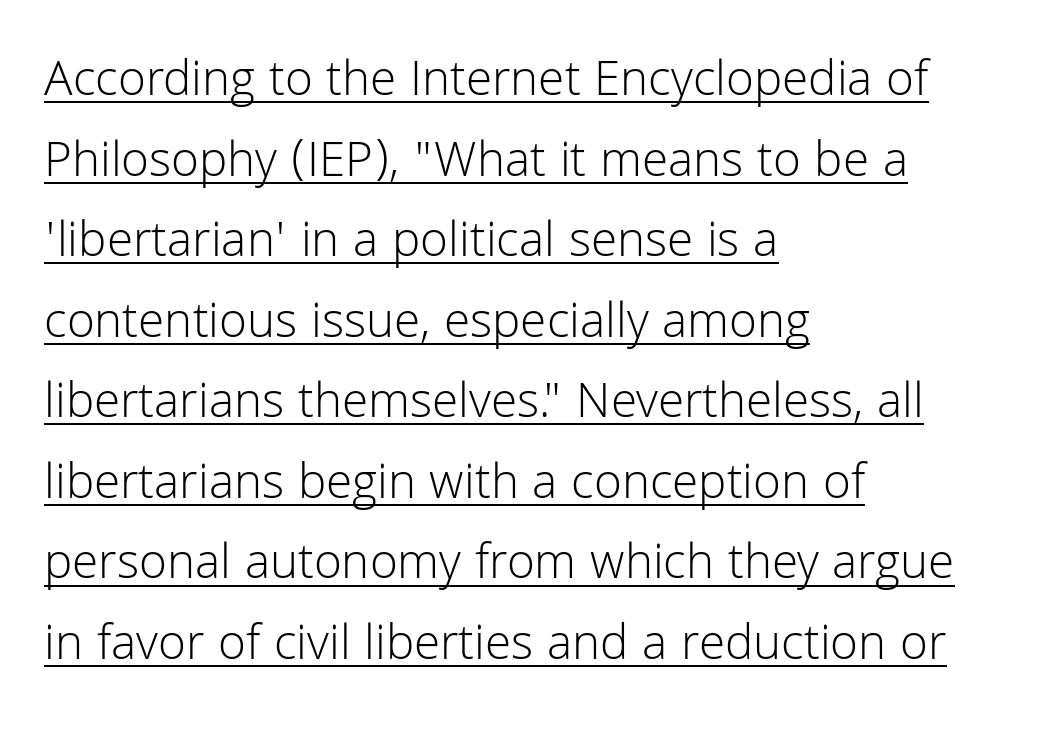
The image shows 51 px light sans-serif type, upright; set left-aligned, normal line spacing (1.58x), normal letter spacing, underlined; low stroke contrast and a medium x-height.
